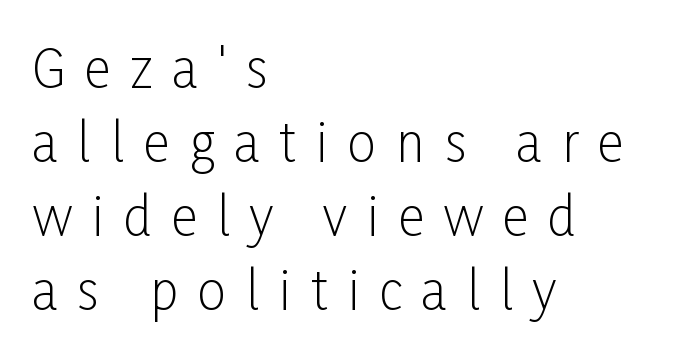
{"serif": "no", "italic": "no", "bold": "no", "weight": "light", "width": "condensed", "stroke_contrast": "low", "x_height": "medium", "monospaced": "no", "underline": "no", "align": "left", "line_spacing": "normal", "line_spacing_ratio": 1.45, "letter_spacing": "wide", "letter_spacing_em": 0.39, "glyph_px": 51}
